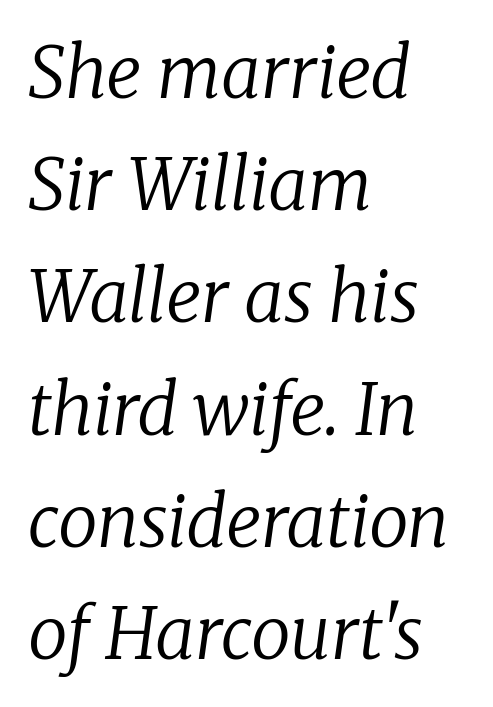
Stroke terminals: seriffed. The face used here is rendered with its standard letterfit. Proportional: the letters do not fall into vertical columns. It's the slanting kind of type.
